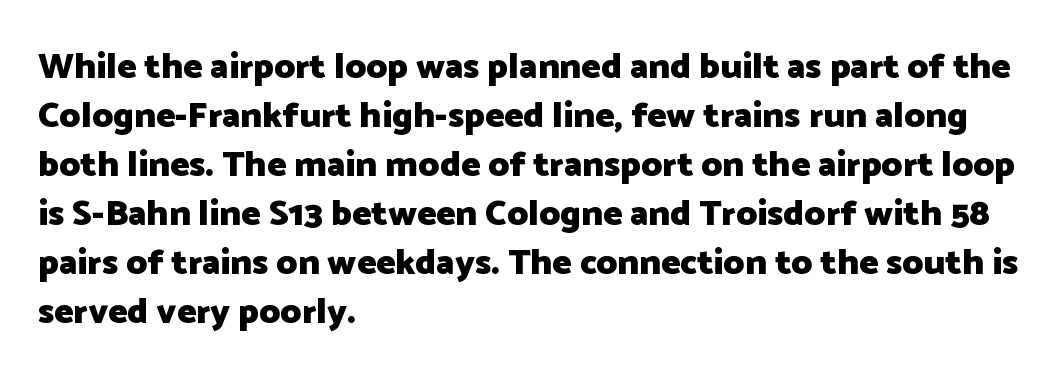
The lines are quadded left. The leading is moderate, giving the passage an even texture. Strong, thick strokes mark this as bold type. A typesetter would label this face a sans.
